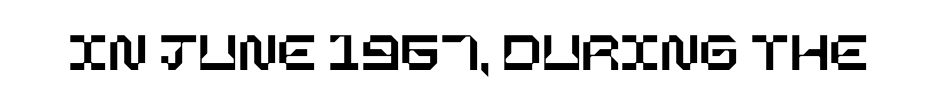
{"italic": "no", "width": "normal", "stroke_contrast": "low", "x_height": "large", "underline": "no", "letter_spacing": "normal", "letter_spacing_em": 0.0, "glyph_px": 58}
